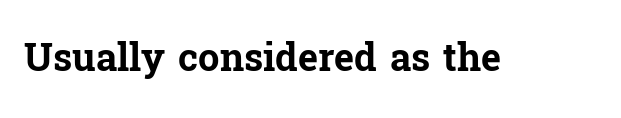
The image shows 38 px bold serif type, upright; set normal letter spacing, not underlined; low stroke contrast and a medium x-height.
